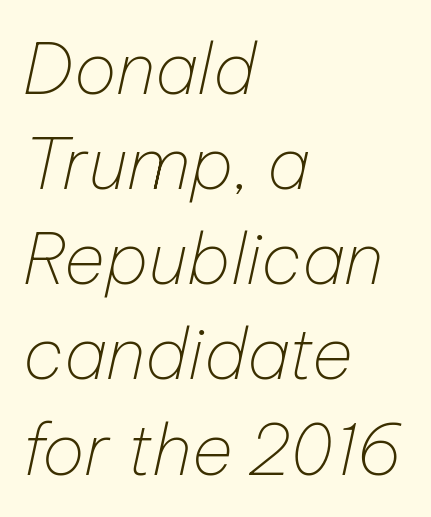
This rendering leaves character spacing at its baseline value. The words here are not underlined. Is this a heavy cut? Hardly; it is regular or lighter. The rendering applies a slant to the glyphs. Reading down the block, your eye returns to a fixed left position each line.
